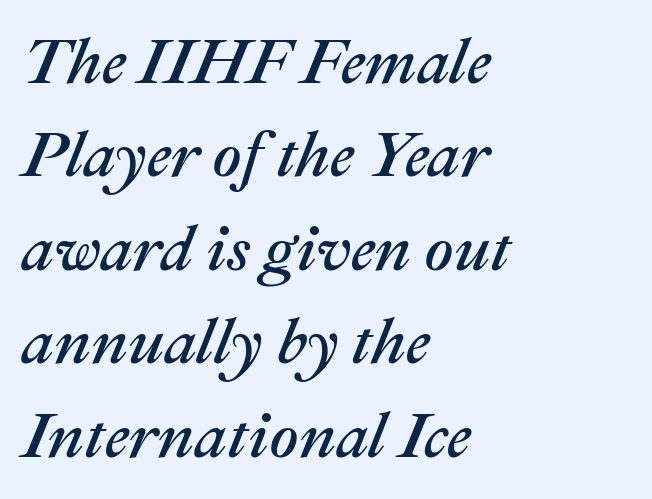
Q: Is the text italic (slanted)? A: Yes, it leans right by about 22 degrees.
Q: Is the text underlined? A: No.
Q: How is the paragraph aligned? A: Left-aligned.
Q: Is the spacing between letters normal or unusually wide? A: Normal.
Q: Is the spacing between lines tight, normal or loose? A: Normal.
Q: Width (condensed, normal, or wide)? A: Normal.
Q: Stroke contrast? A: Medium.
Q: x-height? A: Medium.
Q: Monospaced? A: No.
